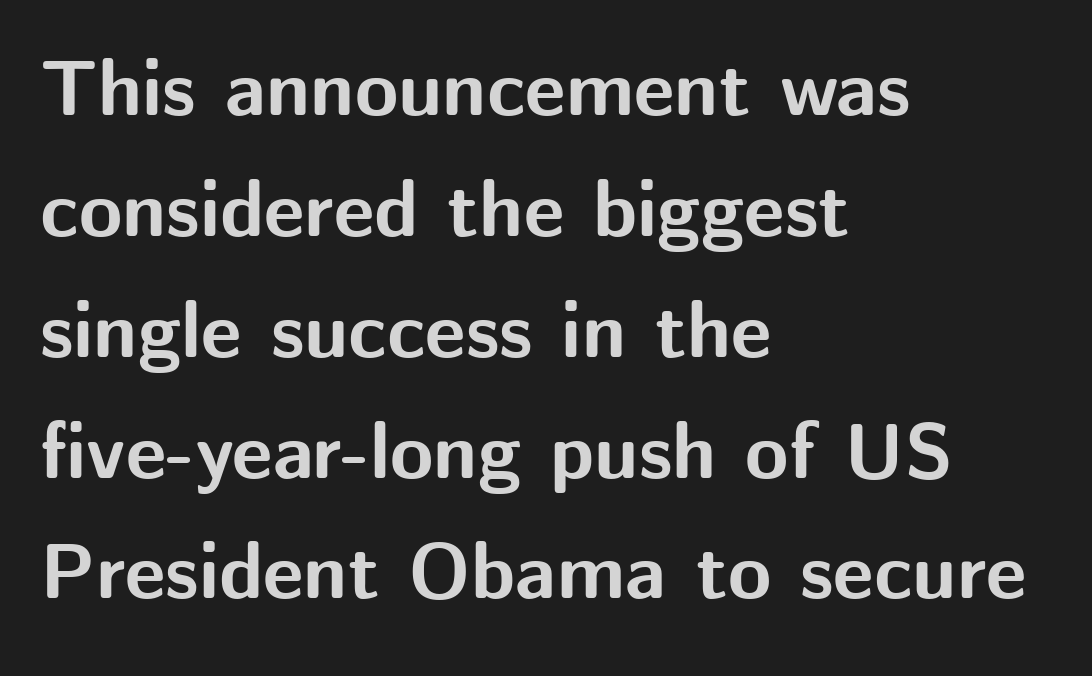
Q: Is the text bold? A: Yes.
Q: Is the text italic (slanted)? A: No, it is upright.
Q: Is the typeface a serif or a sans-serif typeface? A: Sans-serif.
Q: Is the text underlined? A: No.
Q: How is the paragraph aligned? A: Left-aligned.
Q: Is the spacing between letters normal or unusually wide? A: Normal.
Q: Is the spacing between lines tight, normal or loose? A: Normal.
Q: Width (condensed, normal, or wide)? A: Normal.
Q: Stroke contrast? A: Medium.
Q: x-height? A: Medium.
Q: Monospaced? A: No.
